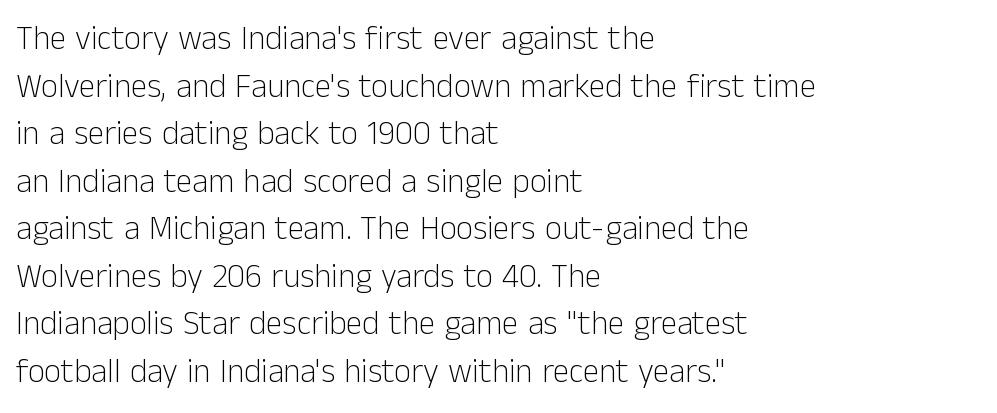
Q: Is the text bold? A: No.
Q: Is the text italic (slanted)? A: No, it is upright.
Q: Is the typeface a serif or a sans-serif typeface? A: Sans-serif.
Q: Is the text underlined? A: No.
Q: How is the paragraph aligned? A: Left-aligned.
Q: Is the spacing between letters normal or unusually wide? A: Normal.
Q: Is the spacing between lines tight, normal or loose? A: Normal.
Q: Width (condensed, normal, or wide)? A: Normal.
Q: Stroke contrast? A: Low.
Q: x-height? A: Medium.
Q: Monospaced? A: No.
